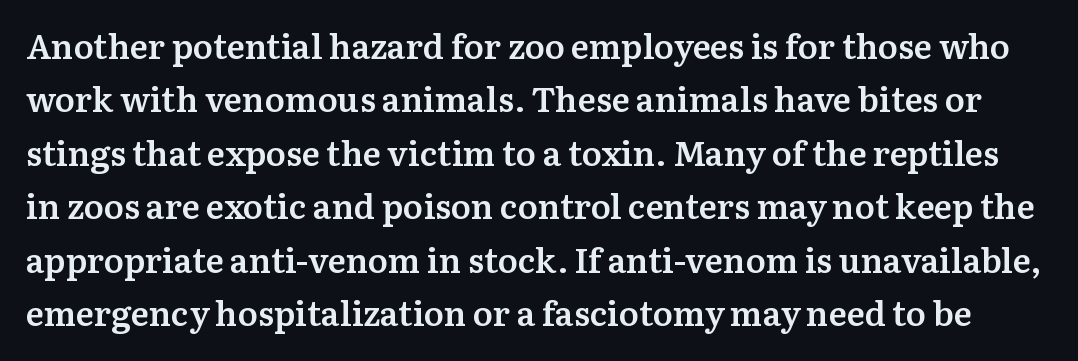
The image shows 34 px semibold serif type, upright; set normal line spacing (1.57x), normal letter spacing, not underlined; medium stroke contrast and a medium x-height.
